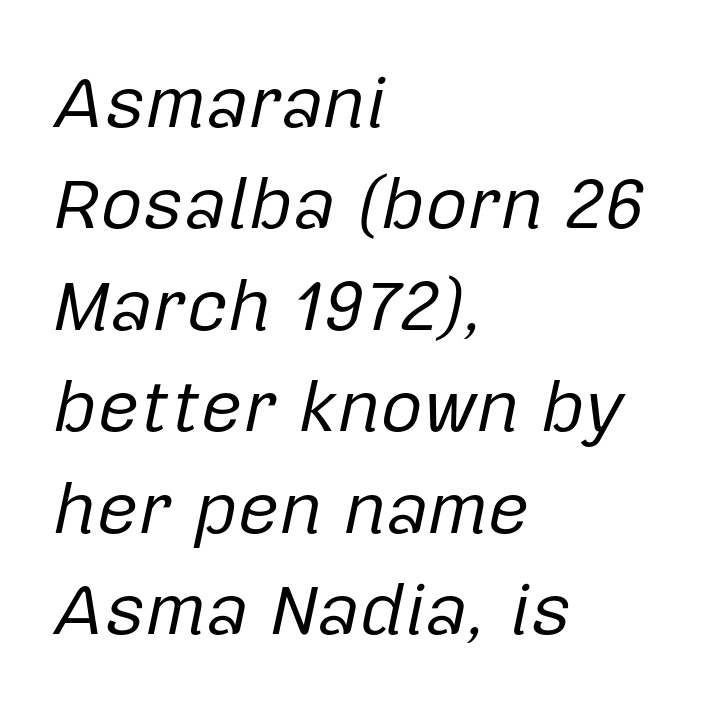
Q: Is the text bold? A: No.
Q: Is the text italic (slanted)? A: Yes, it leans right by about 12 degrees.
Q: Is the text underlined? A: No.
Q: How is the paragraph aligned? A: Left-aligned.
Q: Is the spacing between letters normal or unusually wide? A: Normal.
Q: Is the spacing between lines tight, normal or loose? A: Normal.
Q: Width (condensed, normal, or wide)? A: Normal.
Q: Stroke contrast? A: Low.
Q: x-height? A: Medium.
Q: Monospaced? A: No.
